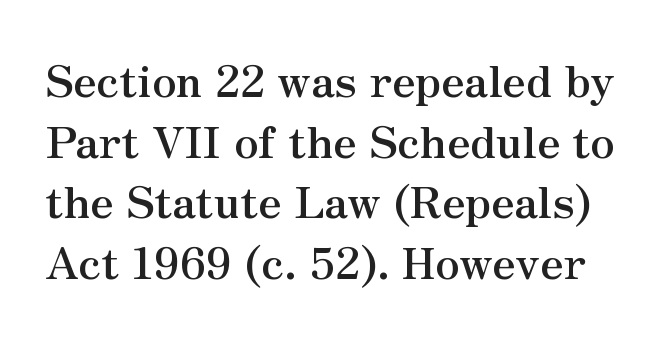
{"serif": "yes", "italic": "no", "bold": "yes", "weight": "semibold", "width": "normal", "stroke_contrast": "medium", "x_height": "small", "monospaced": "no", "underline": "no", "line_spacing": "normal", "line_spacing_ratio": 1.38, "letter_spacing": "normal", "letter_spacing_em": 0.0, "glyph_px": 44}
